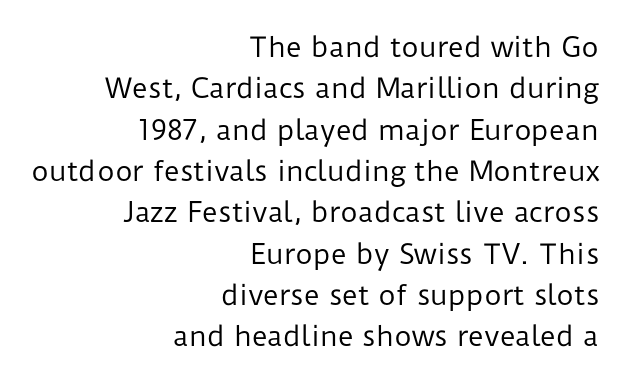
Q: Is the text bold? A: No.
Q: Is the text italic (slanted)? A: No, it is upright.
Q: Is the text underlined? A: No.
Q: How is the paragraph aligned? A: Right-aligned.
Q: Is the spacing between letters normal or unusually wide? A: Normal.
Q: Is the spacing between lines tight, normal or loose? A: Normal.
